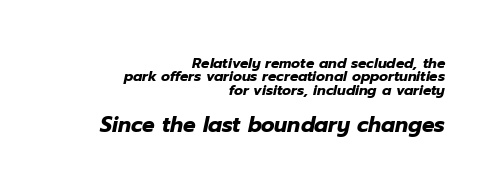
Q: Is the text bold? A: Yes.
Q: Is the text italic (slanted)? A: Yes, it leans right by about 12 degrees.
Q: Is the text underlined? A: No.
Q: How is the paragraph aligned? A: Right-aligned.
Q: Is the spacing between letters normal or unusually wide? A: Normal.
Q: Is the spacing between lines tight, normal or loose? A: Tight.
Q: Which block of text is set in a larger size, the first (top) or the second (bottom)? A: The second (bottom) one.
